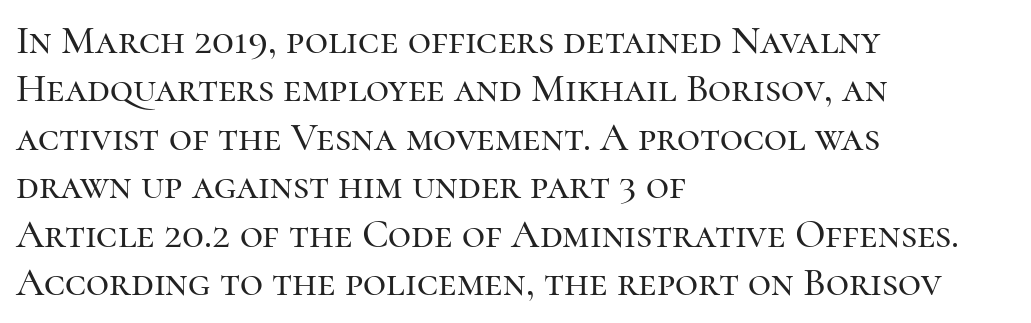
Q: Is the text italic (slanted)? A: No, it is upright.
Q: Is the typeface a serif or a sans-serif typeface? A: Serif.
Q: Is the text underlined? A: No.
Q: How is the paragraph aligned? A: Left-aligned.
Q: Is the spacing between letters normal or unusually wide? A: Normal.
Q: Width (condensed, normal, or wide)? A: Normal.
Q: Stroke contrast? A: High.
Q: x-height? A: Medium.
Q: Monospaced? A: No.
